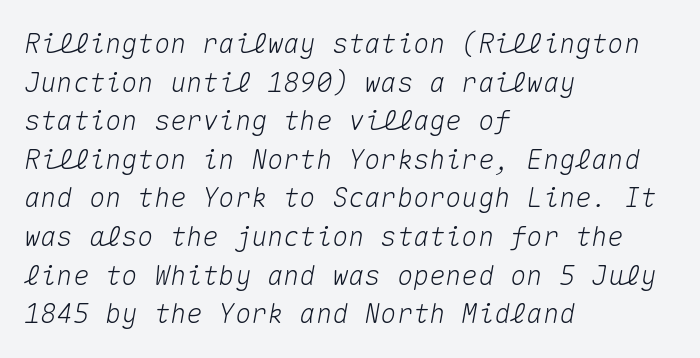
{"italic": "yes", "lean": "right", "slant_degrees": 10, "underline": "no", "align": "left", "line_spacing": "normal", "line_spacing_ratio": 1.43, "letter_spacing": "normal", "letter_spacing_em": 0.0, "glyph_px": 27}
